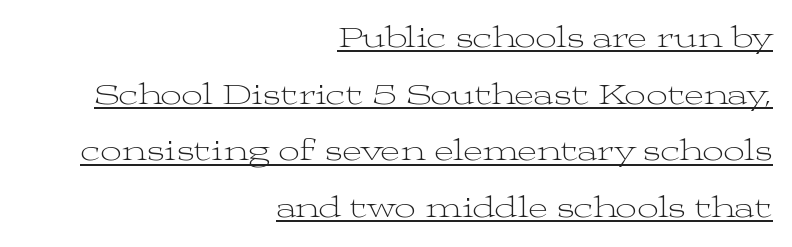
Heaviness? Minimal to ordinary, like unemphasized prose. This is serif lettering, the kind often seen in printed books. Short note: letters normally spaced. Typeset ragged left — the right edge is the straight one. Caption: lettering with a line underneath. You can tell it's not italic because the verticals are truly vertical.
